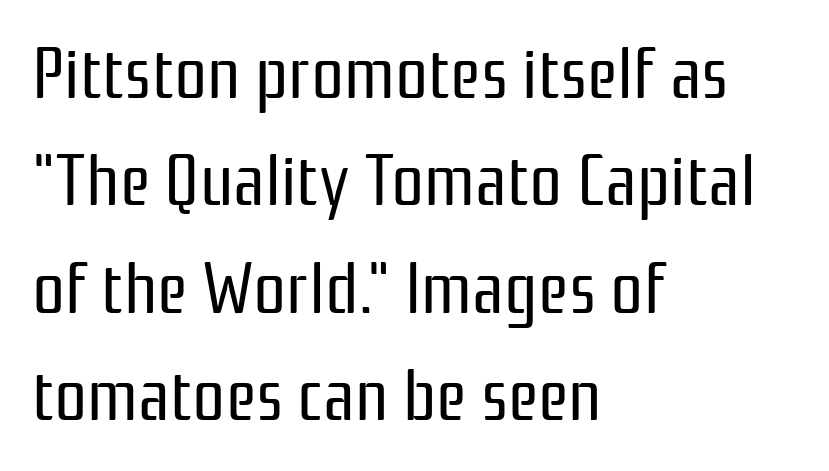
Q: Is the text bold? A: No.
Q: Is the text italic (slanted)? A: No, it is upright.
Q: Is the typeface a serif or a sans-serif typeface? A: Sans-serif.
Q: Is the text underlined? A: No.
Q: How is the paragraph aligned? A: Left-aligned.
Q: Is the spacing between letters normal or unusually wide? A: Normal.
Q: Is the spacing between lines tight, normal or loose? A: Normal.
Q: Width (condensed, normal, or wide)? A: Condensed.
Q: Stroke contrast? A: Low.
Q: x-height? A: Medium.
Q: Monospaced? A: No.
